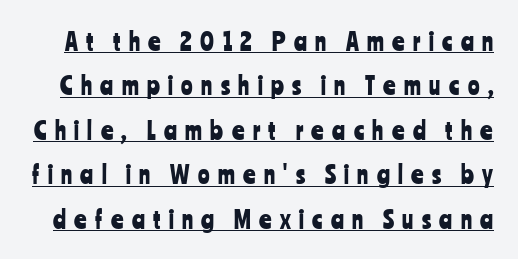
Glyph-to-glyph distance is far greater than everyday printed text. Every stem runs plumb, perpendicular to the baseline. Underlined type.
